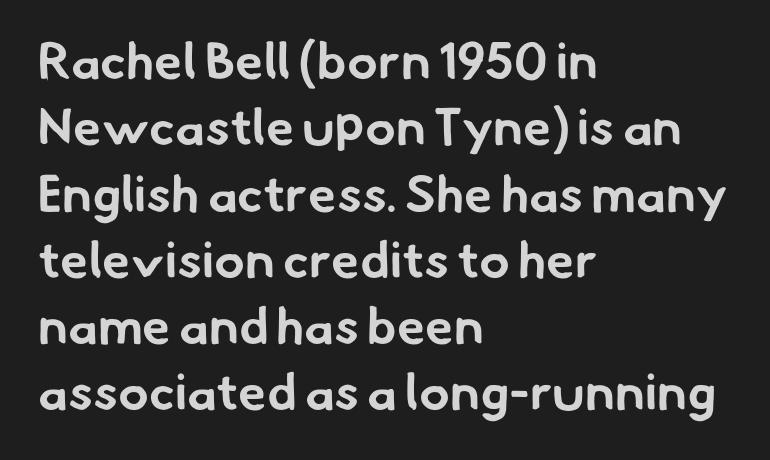
Short and long lines alike share a common starting point at left. The glyphs are unaccompanied by any horizontal stroke below them. Pretty heavy lettering here — definitely bold. Nothing sits at the stroke ends, so this counts as sans-serif. Honestly, the row spacing looks completely unremarkable.
